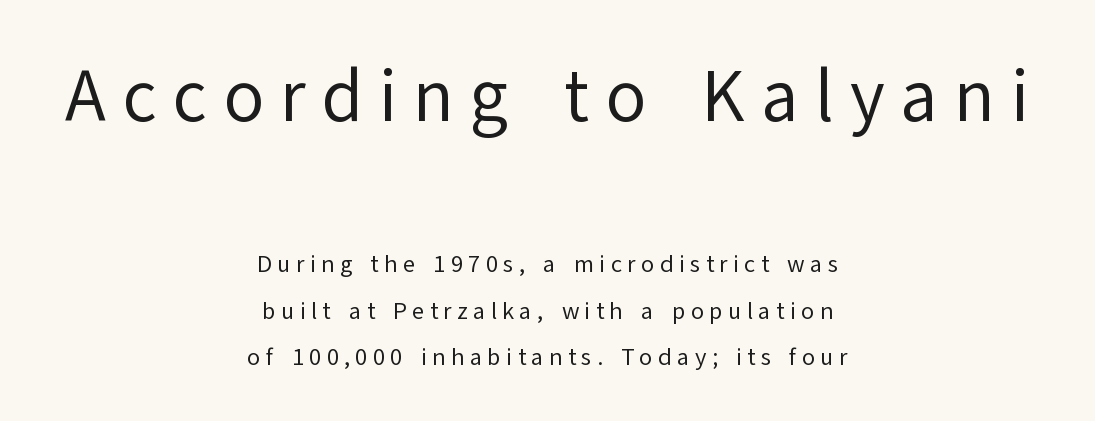
{"serif": "no", "italic": "no", "bold": "no", "weight": "regular", "width": "normal", "stroke_contrast": "low", "x_height": "medium", "monospaced": "no", "underline": "no", "align": "center", "line_spacing": "loose", "line_spacing_ratio": 1.95, "letter_spacing": "wide", "letter_spacing_em": 0.22, "larger_block": "first", "size_ratio": 3.04, "glyph_px": 73}
